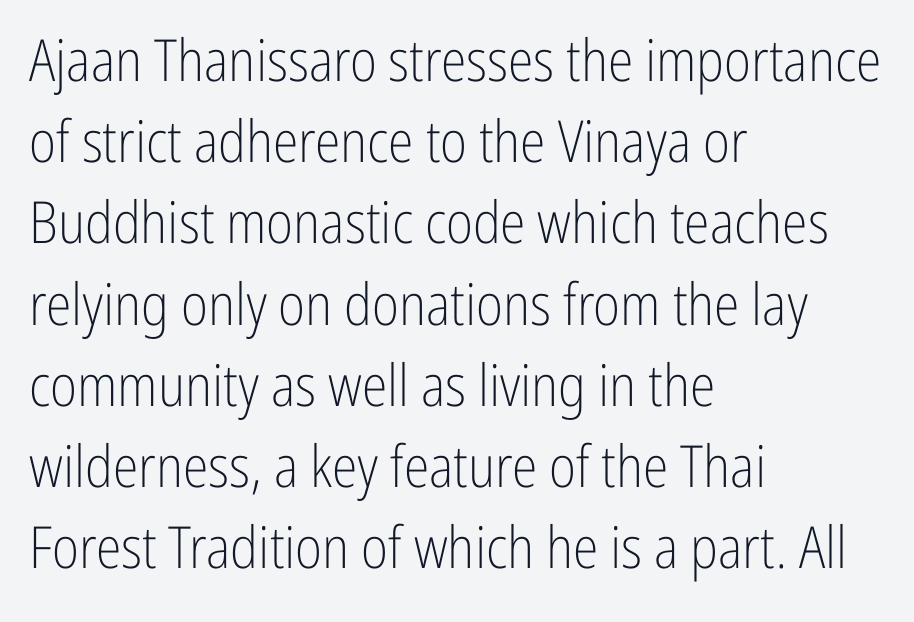
The image shows 58 px light, condensed sans-serif type, upright; set left-aligned, normal line spacing (1.4x), normal letter spacing, not underlined; low stroke contrast and a medium x-height.
